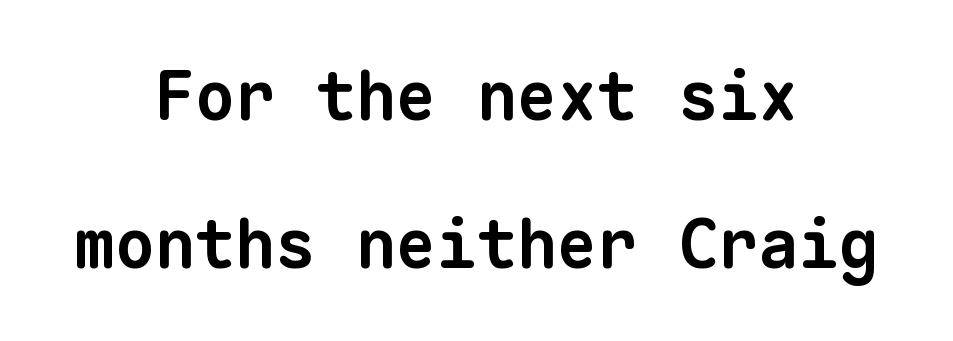
{"serif": "no", "bold": "yes", "weight": "bold", "width": "normal", "stroke_contrast": "low", "x_height": "medium", "monospaced": "yes", "underline": "no", "align": "center", "line_spacing": "loose", "line_spacing_ratio": 2.21, "letter_spacing": "normal", "letter_spacing_em": 0.0, "glyph_px": 67}
